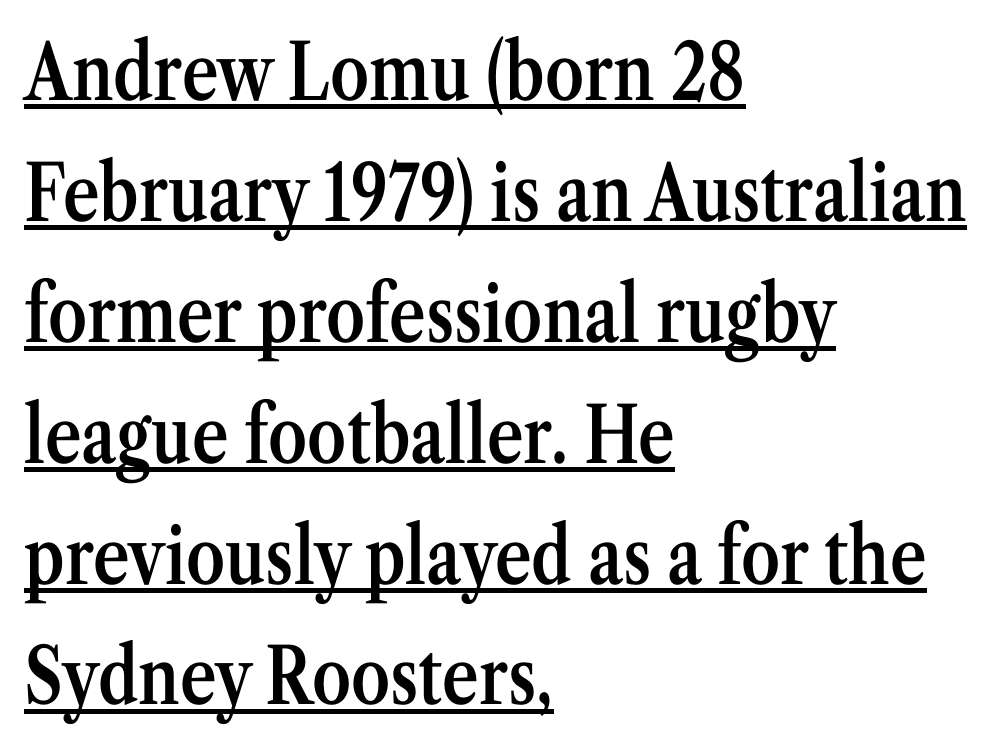
The rendering uses natural spacing where letterforms have individual widths. Is this a sans? No — the strokes have serifs. This sample uses an upright cut, with every glyph sitting square on the baseline. Looks like someone drew a line under every word here.
